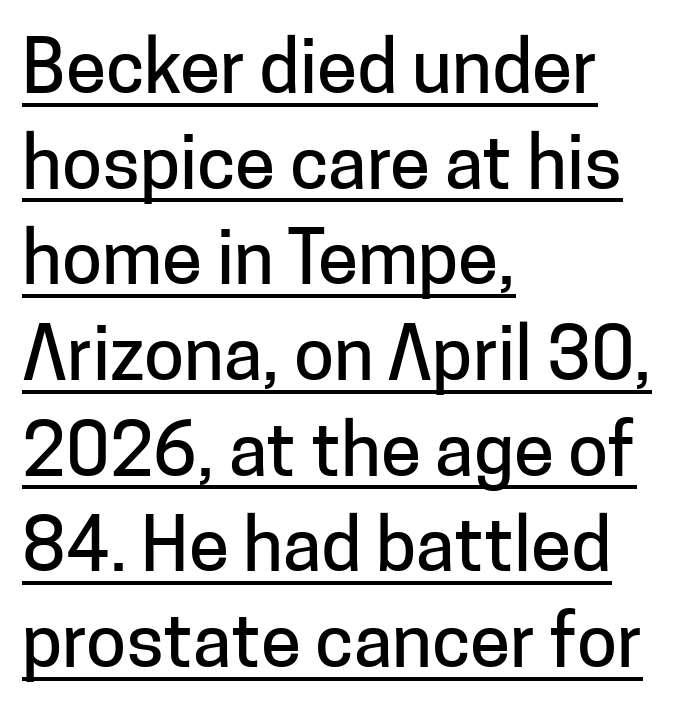
The image shows 73 px sans-serif type, upright; set left-aligned, normal line spacing (1.31x), normal letter spacing, underlined; low stroke contrast and a medium x-height.
